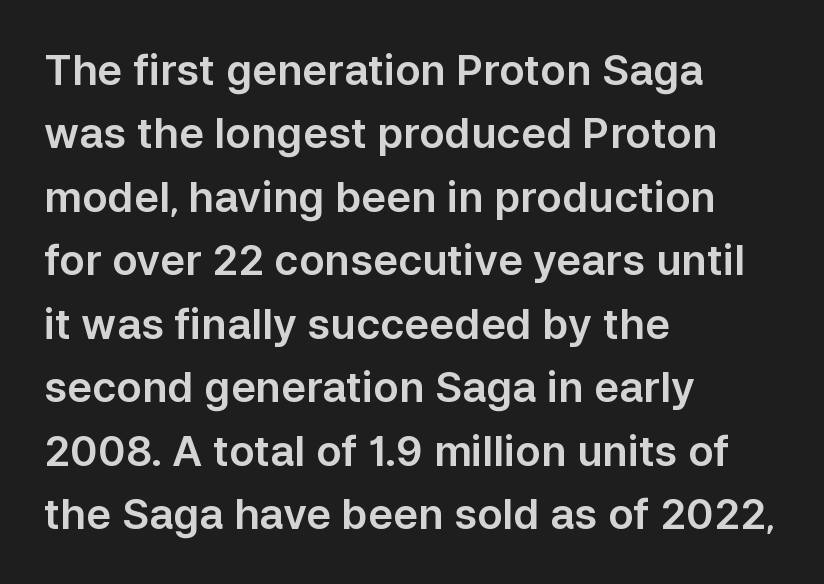
{"serif": "no", "italic": "no", "width": "normal", "stroke_contrast": "low", "x_height": "medium", "monospaced": "no", "underline": "no", "align": "left", "line_spacing": "normal", "line_spacing_ratio": 1.51, "letter_spacing": "normal", "letter_spacing_em": 0.0, "glyph_px": 42}
